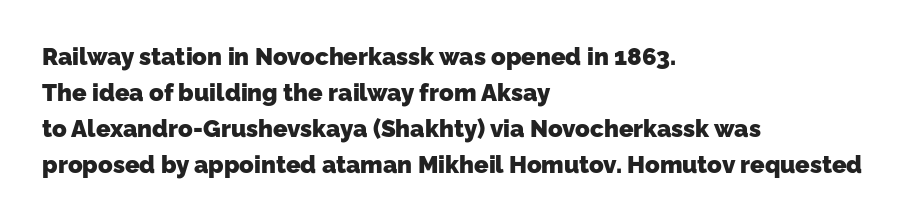
Letter spacing: default. A bare baseline throughout the passage. Each new line begins a customary step beneath the previous one. Which margin do the lines hug? The left one — the right edge is uneven.
